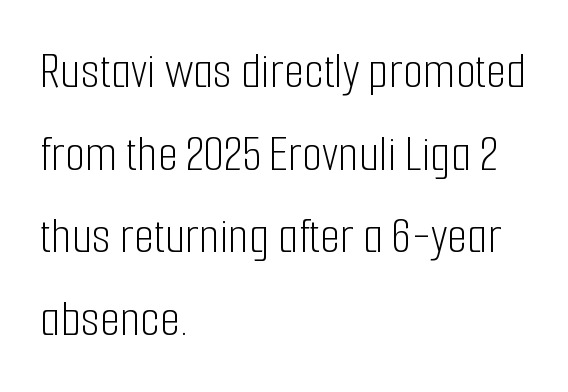
Q: Is the text bold? A: No.
Q: Is the text italic (slanted)? A: No, it is upright.
Q: Is the typeface a serif or a sans-serif typeface? A: Sans-serif.
Q: Is the text underlined? A: No.
Q: How is the paragraph aligned? A: Left-aligned.
Q: Is the spacing between letters normal or unusually wide? A: Normal.
Q: Is the spacing between lines tight, normal or loose? A: Normal.
Q: Width (condensed, normal, or wide)? A: Condensed.
Q: Stroke contrast? A: Low.
Q: x-height? A: Medium.
Q: Monospaced? A: No.
